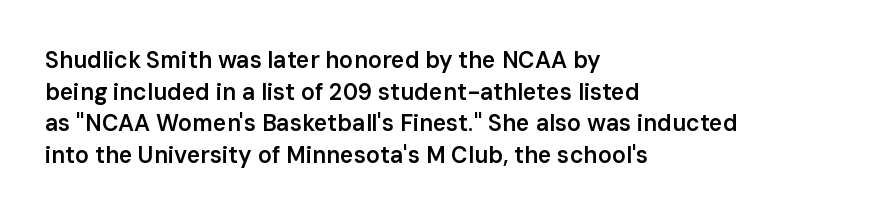
Q: Is the text bold? A: Semi-bold.
Q: Is the text italic (slanted)? A: No, it is upright.
Q: Is the text underlined? A: No.
Q: How is the paragraph aligned? A: Left-aligned.
Q: Is the spacing between letters normal or unusually wide? A: Normal.
Q: Is the spacing between lines tight, normal or loose? A: Normal.
